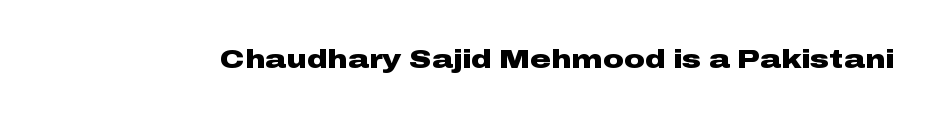
Only glyphs here, with clear space below each row. Rendered with straight, roman letterforms. The glyphs have the mass of a bold cut. Observe the ordinary spacing: letters are neighbours, not strangers.
